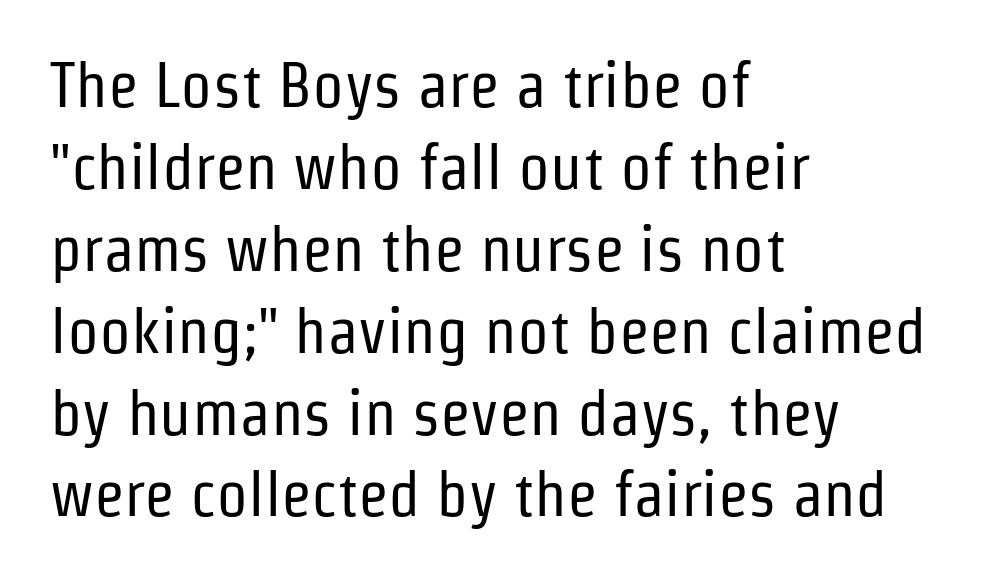
Each new line begins a customary step beneath the previous one. Does extra space separate the letters? No, they use regular spacing. Look at the bottom of the vertical strokes: they stop flat, with no serifs. The letters advance in unequal steps, a hallmark of proportional type. This sample is left-justified, so line endings fall wherever the words run out. Vertical strokes here are truly vertical.
